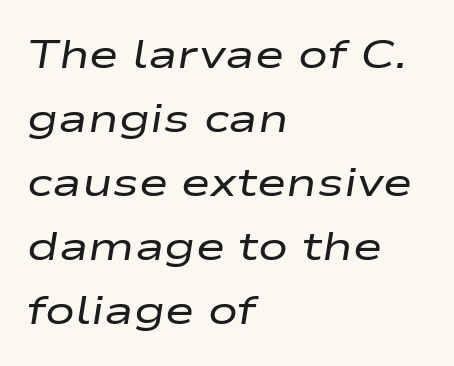
The image shows 40 px regular-weight, wide type, italic (leaning right); set left-aligned, normal line spacing (1.6x), normal letter spacing, not underlined; low stroke contrast and a medium x-height.
